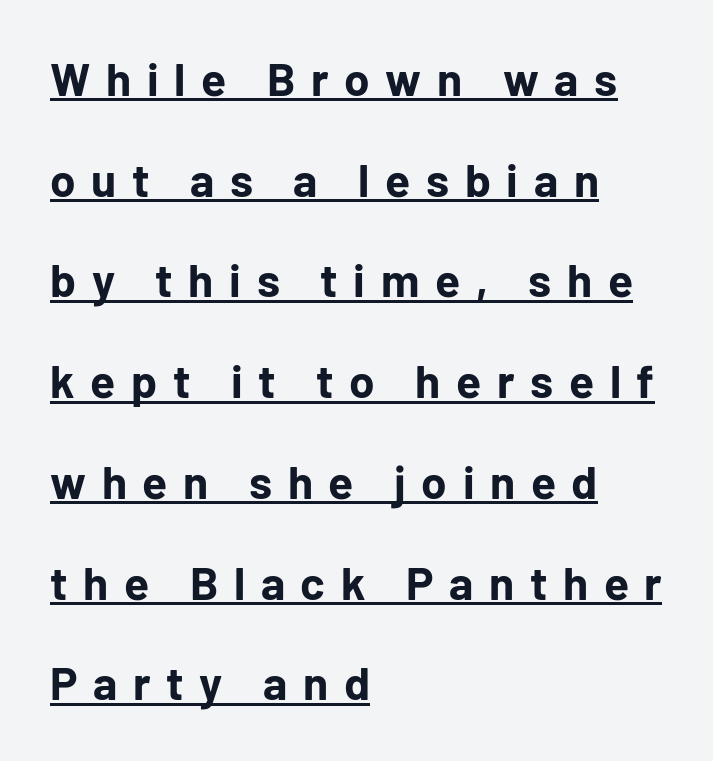
{"serif": "no", "italic": "no", "bold": "yes", "weight": "bold", "width": "normal", "stroke_contrast": "low", "x_height": "medium", "monospaced": "no", "underline": "yes", "align": "left", "line_spacing": "loose", "line_spacing_ratio": 2.19, "letter_spacing": "wide", "letter_spacing_em": 0.34, "glyph_px": 46}
